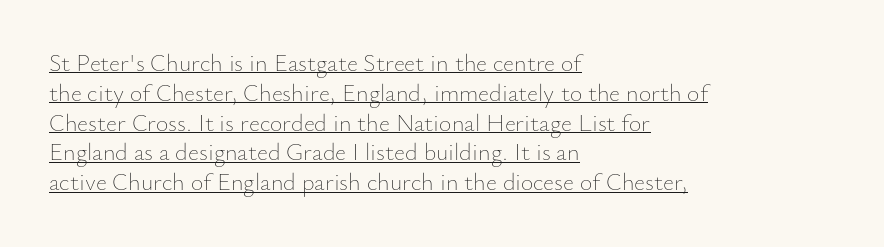
{"italic": "no", "bold": "no", "underline": "yes", "align": "left", "line_spacing_ratio": 1.24, "letter_spacing": "normal", "letter_spacing_em": 0.0, "glyph_px": 24}
